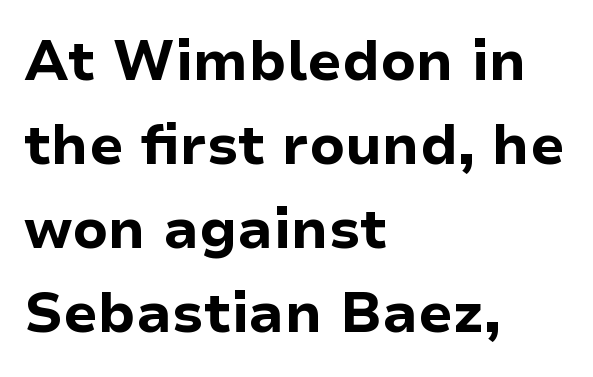
Q: Is the text bold? A: Yes.
Q: Is the text italic (slanted)? A: No, it is upright.
Q: Is the typeface a serif or a sans-serif typeface? A: Sans-serif.
Q: Is the text underlined? A: No.
Q: How is the paragraph aligned? A: Left-aligned.
Q: Is the spacing between letters normal or unusually wide? A: Normal.
Q: Is the spacing between lines tight, normal or loose? A: Normal.
Q: Width (condensed, normal, or wide)? A: Normal.
Q: Stroke contrast? A: Low.
Q: x-height? A: Medium.
Q: Monospaced? A: No.
